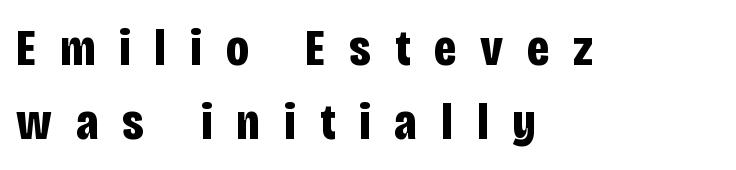
{"serif": "no", "italic": "no", "bold": "yes", "weight": "bold", "width": "condensed", "stroke_contrast": "low", "x_height": "large", "monospaced": "no", "underline": "no", "align": "left", "line_spacing": "normal", "line_spacing_ratio": 1.42, "letter_spacing": "wide", "letter_spacing_em": 0.46, "glyph_px": 52}
